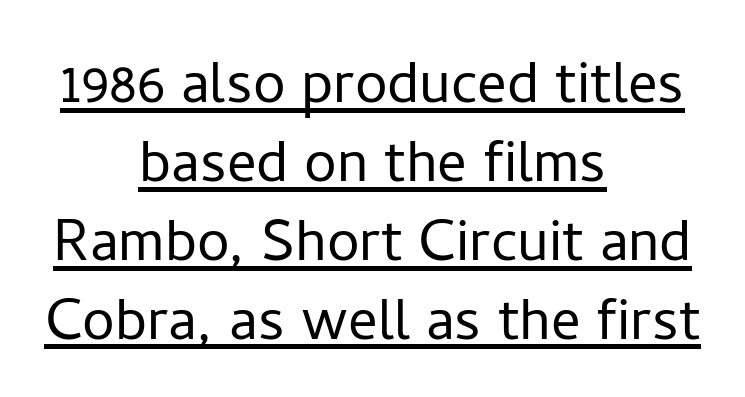
Q: Is the text bold? A: No.
Q: Is the text italic (slanted)? A: No, it is upright.
Q: Is the typeface a serif or a sans-serif typeface? A: Sans-serif.
Q: Is the text underlined? A: Yes.
Q: How is the paragraph aligned? A: Centered.
Q: Is the spacing between letters normal or unusually wide? A: Normal.
Q: Is the spacing between lines tight, normal or loose? A: Tight.
Q: Width (condensed, normal, or wide)? A: Normal.
Q: Stroke contrast? A: Low.
Q: x-height? A: Medium.
Q: Monospaced? A: No.
